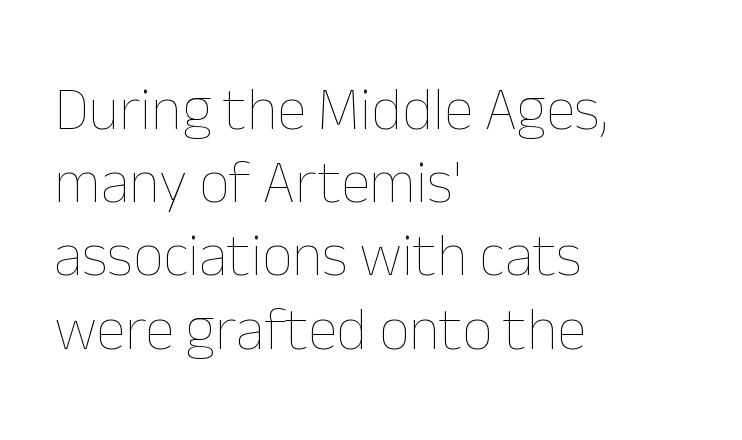
The image shows 60 px thin type, upright; set left-aligned, line spacing 1.22x, normal letter spacing, not underlined; low stroke contrast and a medium x-height.
